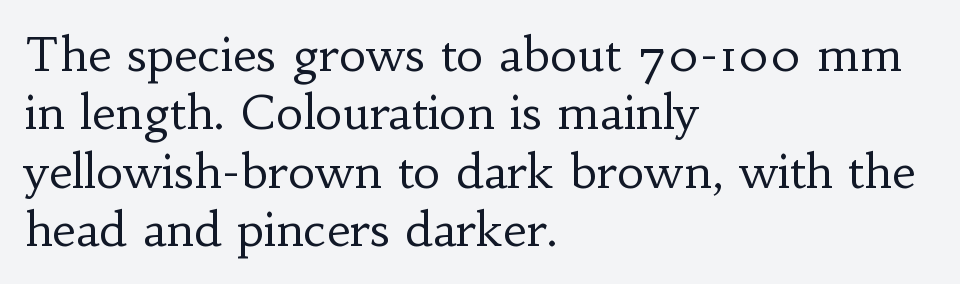
The image shows 47 px regular-weight serif type, upright; set left-aligned, line spacing 1.24x, normal letter spacing, not underlined; low stroke contrast and a small x-height.
